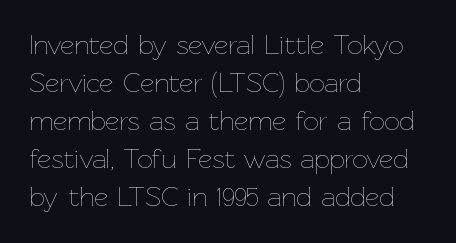
The image shows 27 px text type, upright; set left-aligned, normal line spacing (1.41x), normal letter spacing, not underlined.
